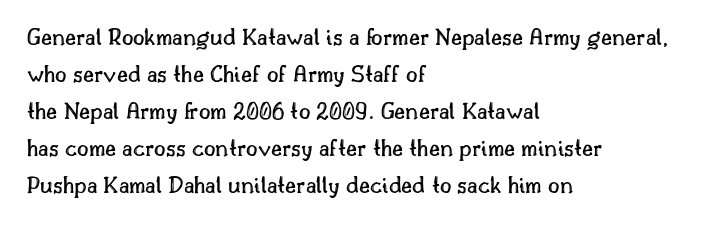
{"italic": "no", "underline": "no", "align": "left", "line_spacing": "normal", "line_spacing_ratio": 1.48, "letter_spacing": "normal", "letter_spacing_em": 0.0, "glyph_px": 25}
